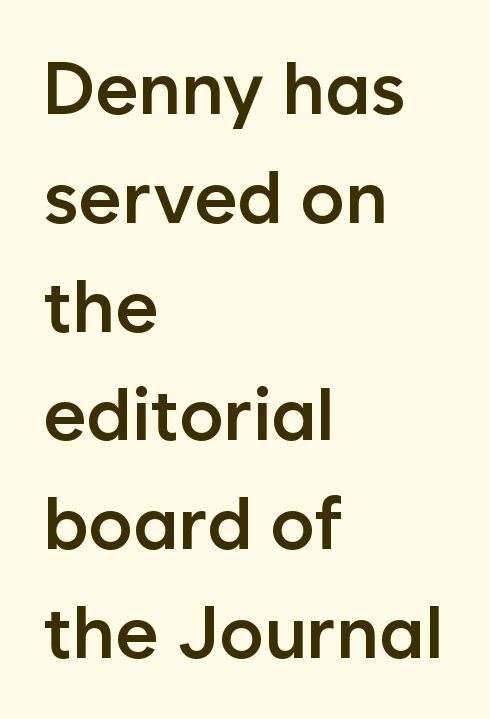
Q: Is the text bold? A: Semi-bold.
Q: Is the text italic (slanted)? A: No, it is upright.
Q: Is the typeface a serif or a sans-serif typeface? A: Sans-serif.
Q: Is the text underlined? A: No.
Q: How is the paragraph aligned? A: Left-aligned.
Q: Is the spacing between letters normal or unusually wide? A: Normal.
Q: Is the spacing between lines tight, normal or loose? A: Normal.
Q: Width (condensed, normal, or wide)? A: Normal.
Q: Stroke contrast? A: Low.
Q: x-height? A: Medium.
Q: Monospaced? A: No.
